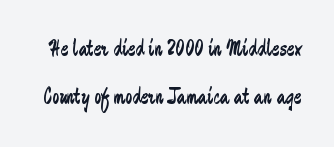
Successive baselines arrive slowly, with a big drop between each. Think standard paragraph weight, or any step lighter than that. Descenders hang freely into open space. These lines keep a tight, regular rhythm from letter to letter.
